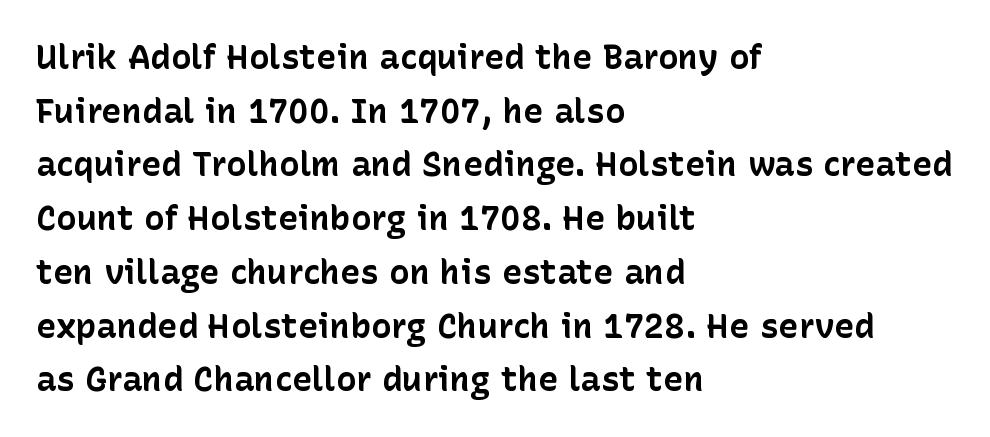
Pretty heavy lettering here — definitely bold. Is this a fixed-width face? No — the glyphs have proportional, varying widths. Does the leading feel generous? No, just average. The ragged edge is on the right, which tells us the setting is flush left. Observe the ordinary spacing: letters are neighbours, not strangers.
